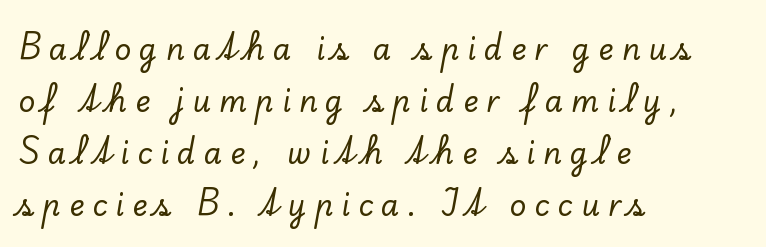
{"serif": "yes", "width": "normal", "stroke_contrast": "low", "x_height": "small", "monospaced": "no", "underline": "no", "align": "left", "line_spacing_ratio": 1.79, "letter_spacing": "wide", "letter_spacing_em": 0.28, "glyph_px": 29}
